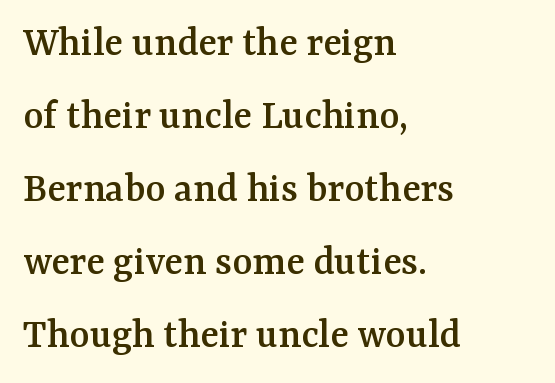
Proportional: the letters do not fall into vertical columns. The rendering uses a moderate line-height, typical for paragraphs. The horizontal fit of the characters is conventional and even. The font family rendered here belongs to the serif group. The passage is arranged the way most books set body copy — flush left.
